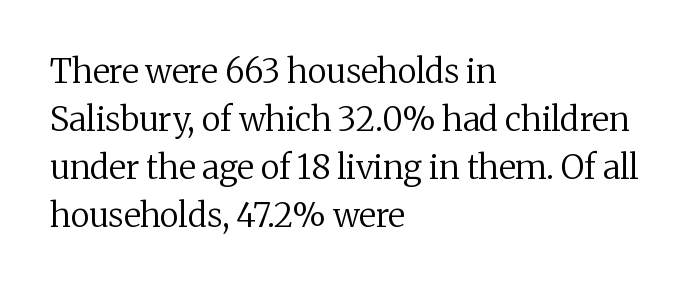
Weight: regular or lighter. You could not count columns in this text — the font is proportionally spaced. The characters display serif detailing at their extremities. Caption: standard tracking, unaltered. The glyphs are unaccompanied by any horizontal stroke below them. Is there much room between lines? A standard amount, neither cramped nor airy.
